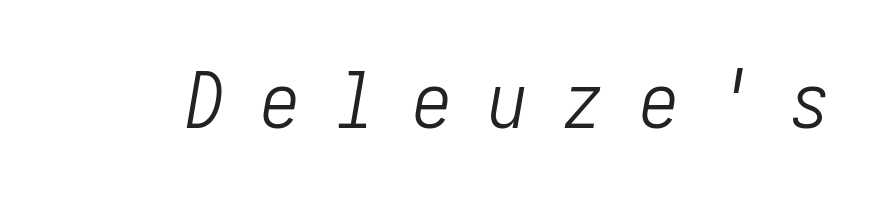
The image shows 78 px light, condensed type, italic (leaning right); set unusually wide letter spacing (+0.47 em), not underlined; low stroke contrast and a medium x-height.
